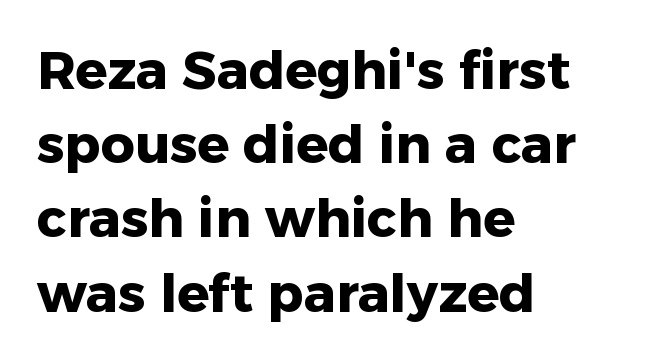
The image shows 53 px heavy sans-serif type, upright; set left-aligned, normal line spacing (1.4x), normal letter spacing, not underlined; low stroke contrast and a medium x-height.
